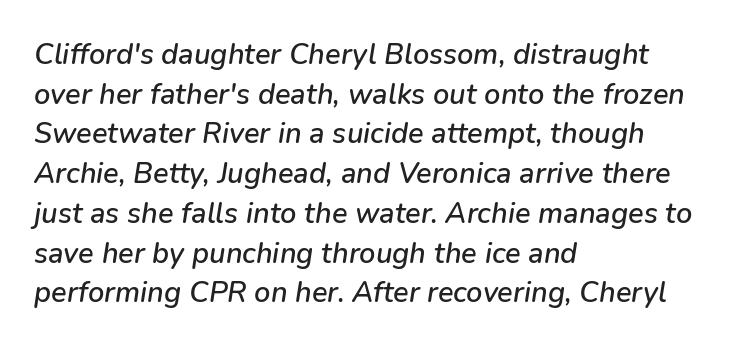
{"italic": "yes", "lean": "right", "slant_degrees": 9, "width": "normal", "stroke_contrast": "low", "x_height": "medium", "monospaced": "no", "underline": "no", "align": "left", "line_spacing": "normal", "line_spacing_ratio": 1.37, "letter_spacing": "normal", "letter_spacing_em": 0.0, "glyph_px": 29}
